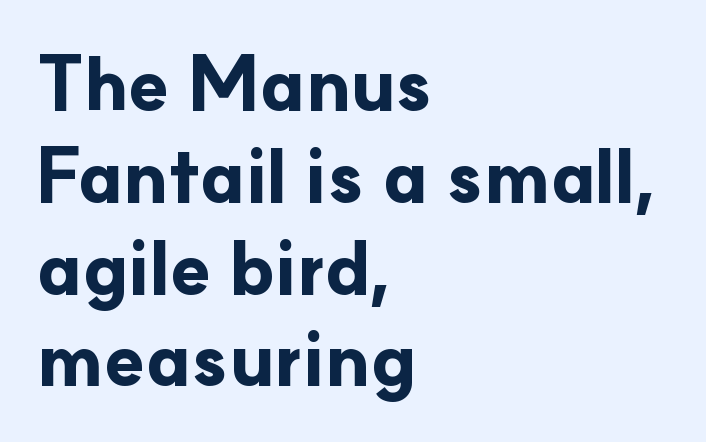
{"serif": "no", "italic": "no", "bold": "yes", "weight": "bold", "width": "normal", "stroke_contrast": "low", "x_height": "small", "monospaced": "no", "underline": "no", "align": "left", "line_spacing_ratio": 1.24, "letter_spacing": "normal", "letter_spacing_em": 0.0, "glyph_px": 74}
